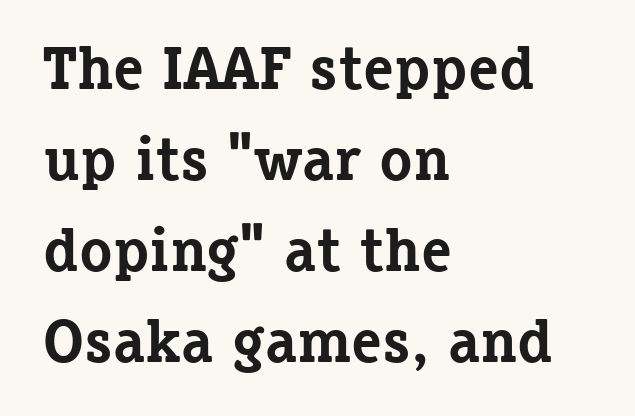
{"serif": "yes", "italic": "no", "bold": "yes", "weight": "bold", "width": "normal", "stroke_contrast": "low", "x_height": "medium", "monospaced": "no", "underline": "no", "align": "left", "line_spacing": "normal", "line_spacing_ratio": 1.49, "letter_spacing": "normal", "letter_spacing_em": 0.0, "glyph_px": 61}
